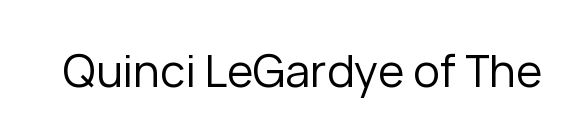
The image shows 45 px regular-weight sans-serif type, upright; set normal letter spacing, not underlined; low stroke contrast and a medium x-height.
